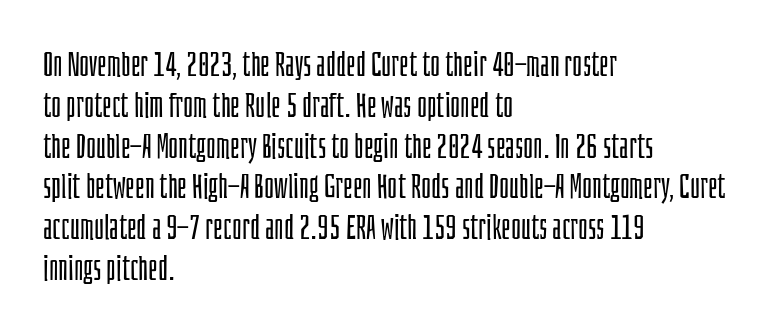
{"serif": "no", "italic": "no", "bold": "no", "weight": "light", "width": "condensed", "stroke_contrast": "low", "x_height": "large", "monospaced": "no", "underline": "no", "align": "left", "line_spacing_ratio": 1.2, "letter_spacing": "normal", "letter_spacing_em": 0.0, "glyph_px": 34}
